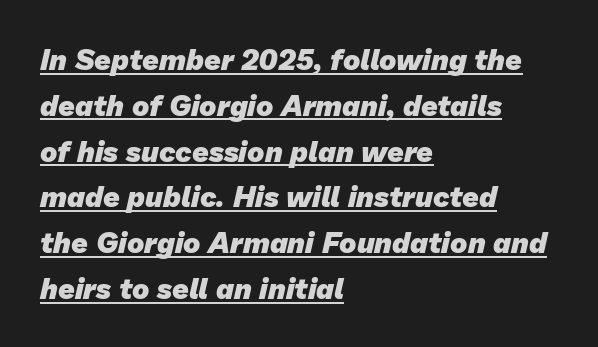
Q: Is the text bold? A: Yes.
Q: Is the typeface a serif or a sans-serif typeface? A: Sans-serif.
Q: Is the text underlined? A: Yes.
Q: How is the paragraph aligned? A: Left-aligned.
Q: Is the spacing between letters normal or unusually wide? A: Normal.
Q: Is the spacing between lines tight, normal or loose? A: Normal.
Q: Width (condensed, normal, or wide)? A: Normal.
Q: Stroke contrast? A: Low.
Q: x-height? A: Medium.
Q: Monospaced? A: No.
